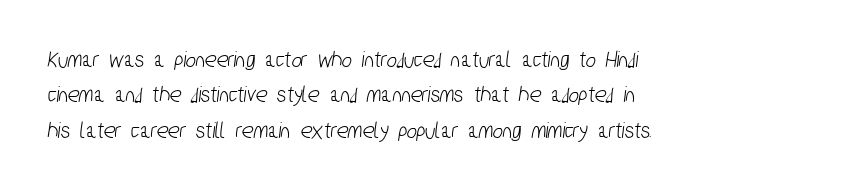
The image shows 24 px text type; set left-aligned, normal line spacing (1.47x), normal letter spacing, not underlined.
